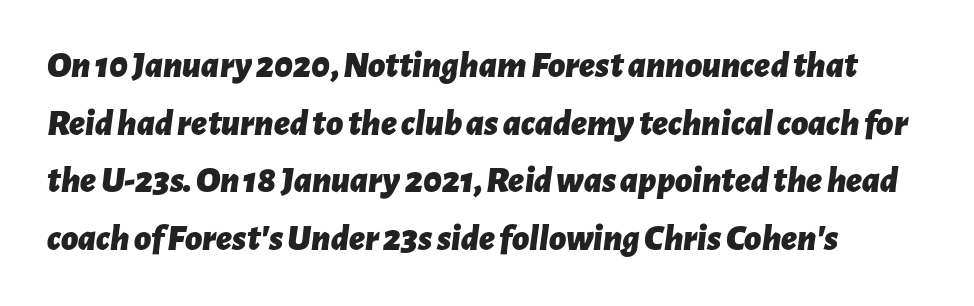
A full-strength bold gives these letters their thick strokes. This sample keeps an unexceptional amount of space between lines. Caption: standard tracking, unaltered. The face used here has a pronounced slope to its letters.
